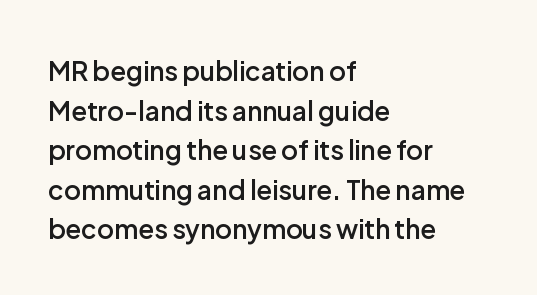
The image shows 26 px text type, upright; set left-aligned, normal line spacing (1.52x), normal letter spacing, not underlined.
